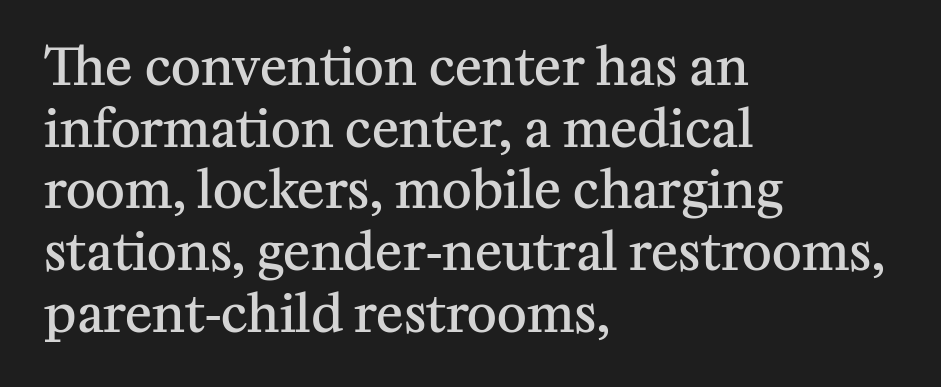
{"serif": "yes", "italic": "no", "bold": "semi", "weight": "semibold", "width": "normal", "stroke_contrast": "medium", "x_height": "medium", "monospaced": "no", "underline": "no", "align": "left", "line_spacing_ratio": 1.21, "letter_spacing": "normal", "letter_spacing_em": 0.0, "glyph_px": 51}
